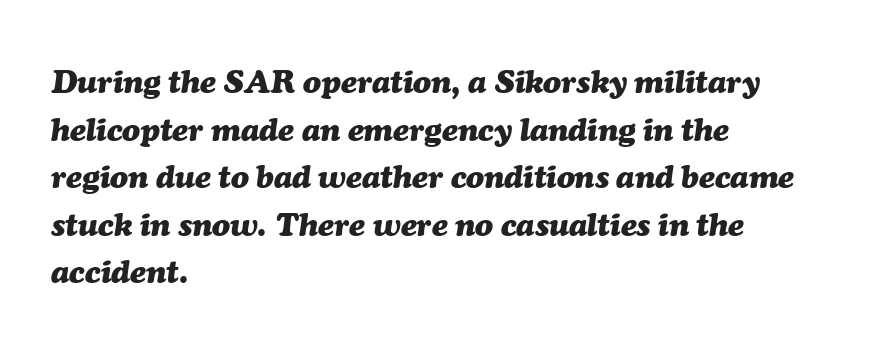
The letters advance in unequal steps, a hallmark of proportional type. This rendering leaves character spacing at its baseline value. This sample is left-justified, so line endings fall wherever the words run out. Check the space under the baseline: it is left empty. A full-strength bold gives these letters their thick strokes. These lines sit exactly where default settings would place them.
